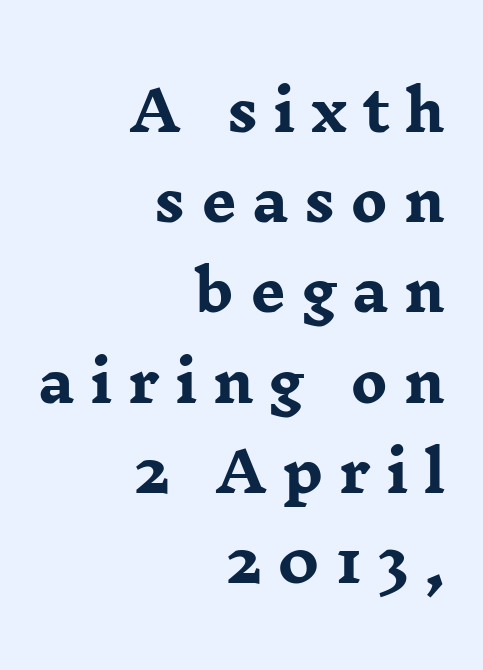
{"serif": "yes", "italic": "no", "bold": "yes", "weight": "heavy", "width": "wide", "stroke_contrast": "low", "x_height": "medium", "monospaced": "no", "underline": "no", "align": "right", "line_spacing": "normal", "line_spacing_ratio": 1.64, "letter_spacing": "wide", "letter_spacing_em": 0.28, "glyph_px": 55}
